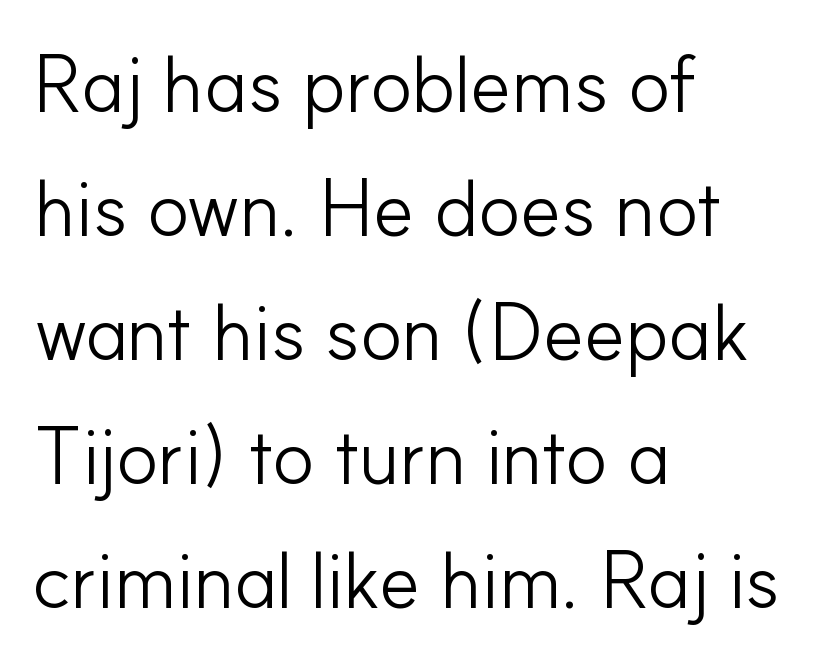
Nope, not italic — everything's standing straight. The words here are not underlined. Is this a heavy cut? Hardly; it is regular or lighter. How would I describe the line gaps? Plain and ordinary. A typesetter would call this proportional, since set widths differ per character.
